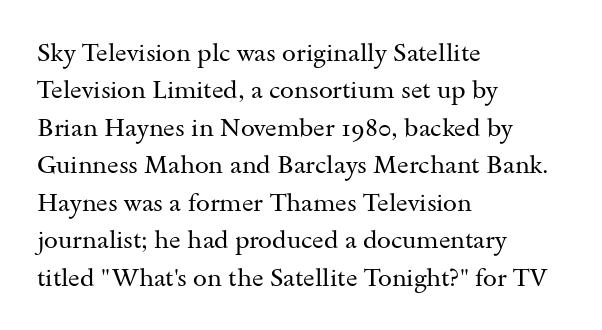
{"italic": "no", "bold": "no", "underline": "no", "align": "left", "line_spacing": "normal", "line_spacing_ratio": 1.5, "letter_spacing": "normal", "letter_spacing_em": 0.0, "glyph_px": 25}
